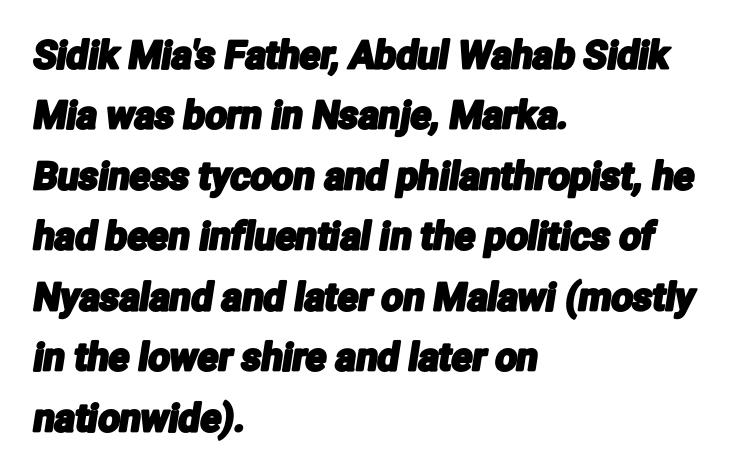
{"serif": "no", "width": "condensed", "stroke_contrast": "low", "x_height": "medium", "monospaced": "no", "underline": "no", "align": "left", "line_spacing": "normal", "line_spacing_ratio": 1.59, "letter_spacing": "normal", "letter_spacing_em": 0.0, "glyph_px": 38}
